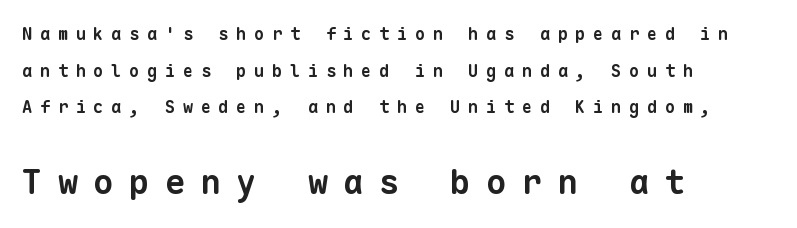
Typesetter's note: full bold, strokes at maximum text heaviness. Glyph-to-glyph distance is far greater than everyday printed text. This rendering features lettering with no underline. The rendering shows plain stroke endings on the letterforms — a sans-serif design. A typesetter would call this leading open, well beyond the default. Alignment: flush left.
